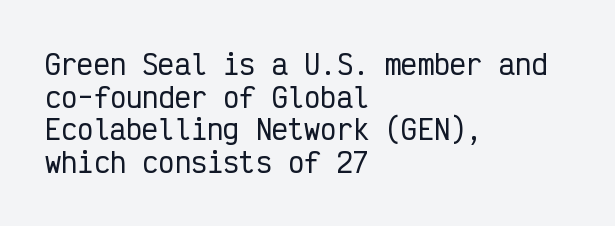
Q: Is the text italic (slanted)? A: No, it is upright.
Q: Is the text underlined? A: No.
Q: How is the paragraph aligned? A: Left-aligned.
Q: Is the spacing between letters normal or unusually wide? A: Normal.
